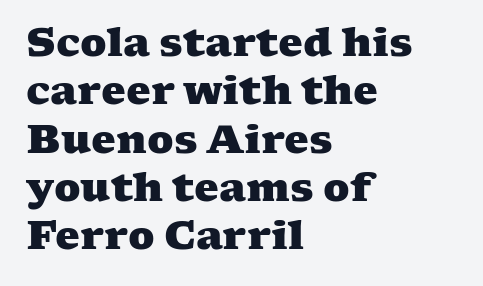
The image shows 39 px heavy, wide serif type; set left-aligned, line spacing 1.24x, normal letter spacing, not underlined; medium stroke contrast and a medium x-height.
